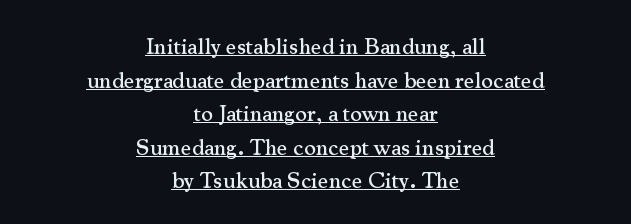
The image shows 23 px text type, upright; set centered, normal line spacing (1.46x), normal letter spacing, underlined.
